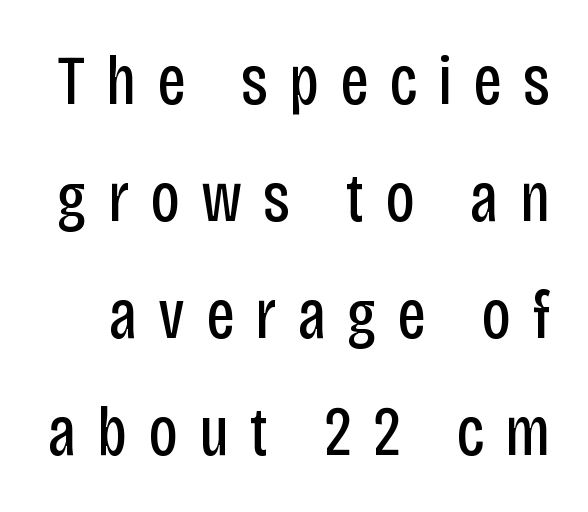
{"serif": "no", "italic": "no", "bold": "no", "weight": "regular", "width": "condensed", "stroke_contrast": "low", "x_height": "large", "monospaced": "no", "underline": "no", "line_spacing": "normal", "line_spacing_ratio": 1.67, "letter_spacing": "wide", "letter_spacing_em": 0.3, "glyph_px": 70}
